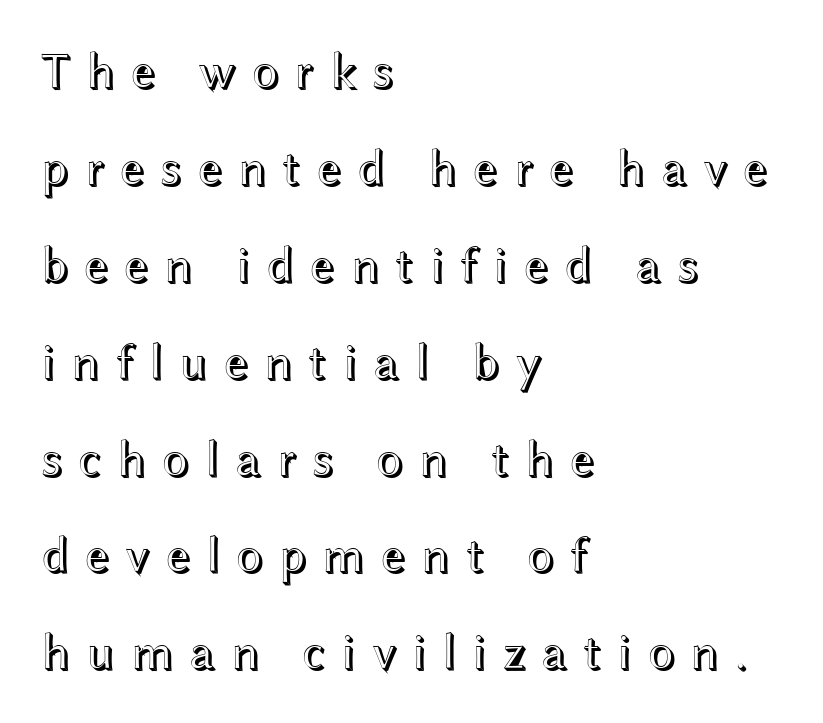
The typesetter chose a ragged-right arrangement here. Tall strokes in this sample are plumb rather than angled. Letters rest on an invisible, unmarked baseline. Compared with typical paragraphs, the rows here are farther apart. Words appear elongated and porous because spacing is wide.
